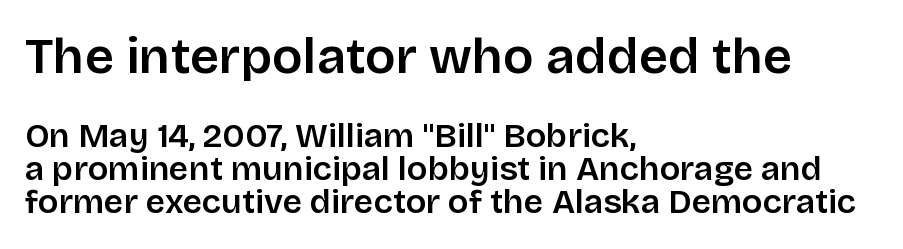
{"serif": "no", "italic": "no", "width": "normal", "stroke_contrast": "low", "x_height": "large", "monospaced": "no", "underline": "no", "align": "left", "line_spacing": "tight", "line_spacing_ratio": 0.97, "letter_spacing": "normal", "letter_spacing_em": 0.0, "larger_block": "first", "size_ratio": 1.5, "glyph_px": 51}
